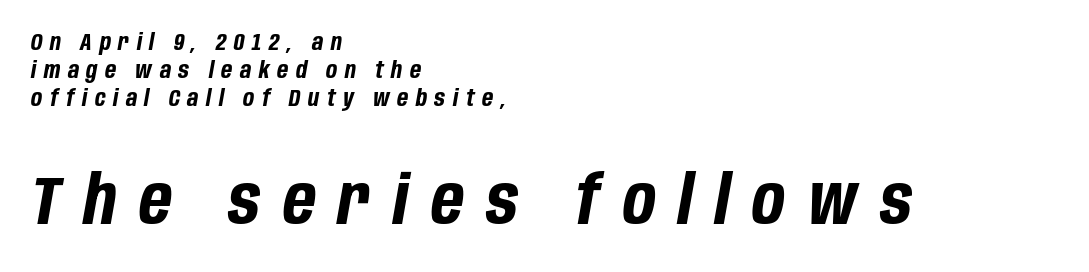
A typesetter would call this heavily tracked-out type. These two chunks differ in scale, with the bottom chunk taking the larger measure. Weight: bold. Designer's note — italics engaged. Check the space under the baseline: it is left empty. The lines are quadded left.
